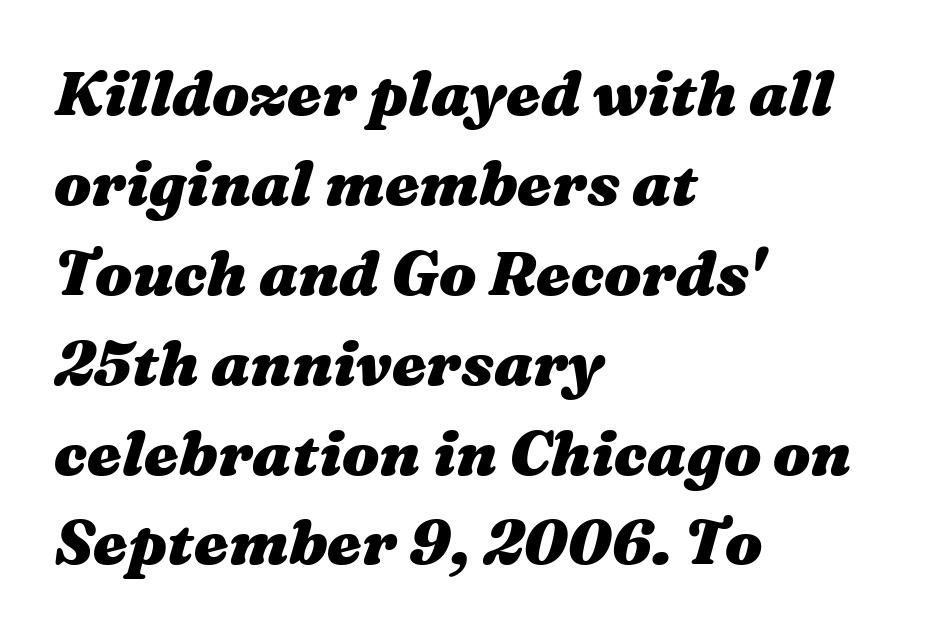
The image shows 62 px heavy, wide type, italic (leaning right); set left-aligned, normal line spacing (1.45x), normal letter spacing, not underlined; medium stroke contrast and a medium x-height.
